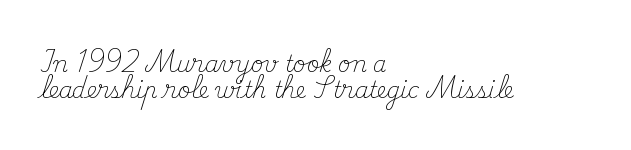
{"bold": "no", "underline": "no", "align": "left", "line_spacing_ratio": 1.18, "letter_spacing": "normal", "letter_spacing_em": 0.0, "glyph_px": 22}
